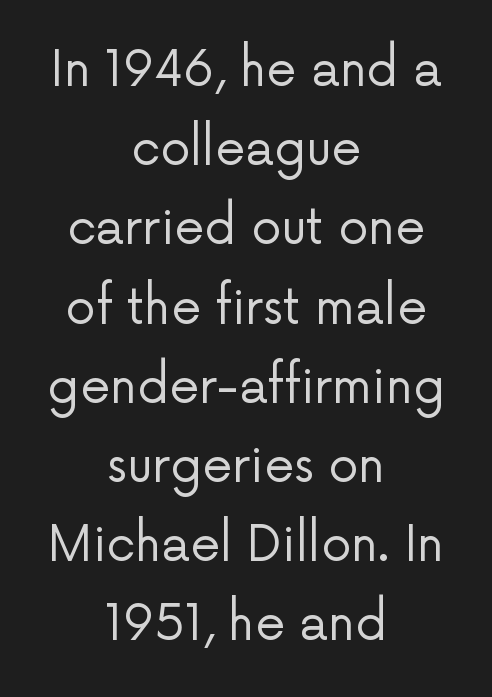
{"serif": "no", "italic": "no", "bold": "no", "weight": "regular", "width": "normal", "stroke_contrast": "low", "x_height": "medium", "monospaced": "no", "underline": "no", "align": "center", "line_spacing": "normal", "line_spacing_ratio": 1.65, "letter_spacing": "normal", "letter_spacing_em": 0.0, "glyph_px": 48}
